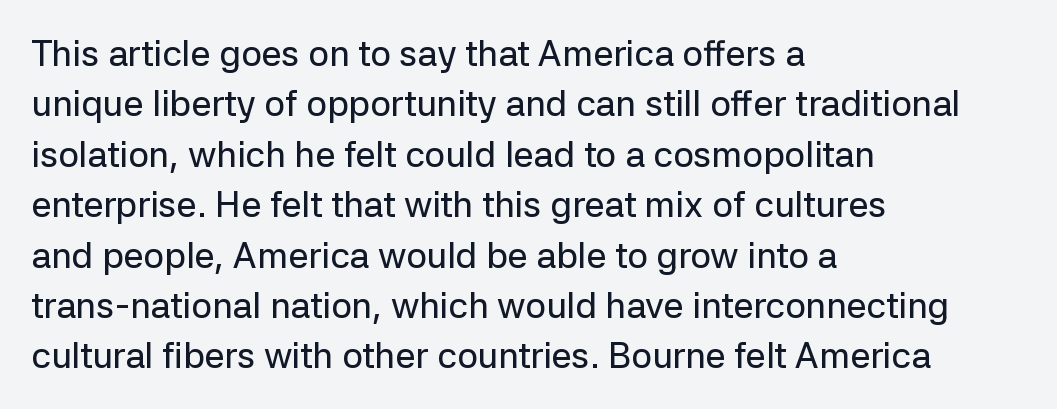
Q: Is the text italic (slanted)? A: No, it is upright.
Q: Is the typeface a serif or a sans-serif typeface? A: Sans-serif.
Q: Is the text underlined? A: No.
Q: How is the paragraph aligned? A: Left-aligned.
Q: Is the spacing between letters normal or unusually wide? A: Normal.
Q: Is the spacing between lines tight, normal or loose? A: Normal.
Q: Width (condensed, normal, or wide)? A: Normal.
Q: Stroke contrast? A: Low.
Q: x-height? A: Medium.
Q: Monospaced? A: No.
